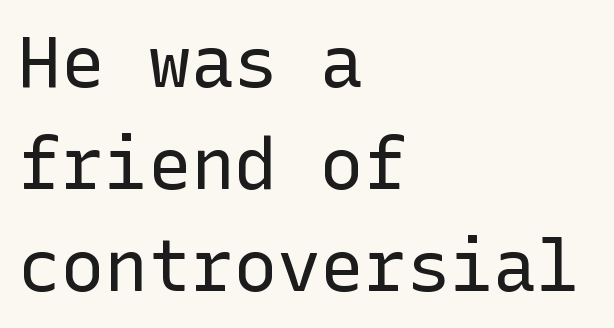
Q: Is the text bold? A: No.
Q: Is the text italic (slanted)? A: No, it is upright.
Q: Is the typeface a serif or a sans-serif typeface? A: Sans-serif.
Q: Is the text underlined? A: No.
Q: How is the paragraph aligned? A: Left-aligned.
Q: Is the spacing between letters normal or unusually wide? A: Normal.
Q: Is the spacing between lines tight, normal or loose? A: Normal.
Q: Width (condensed, normal, or wide)? A: Normal.
Q: Stroke contrast? A: Low.
Q: x-height? A: Medium.
